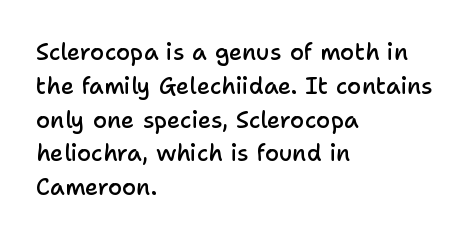
The image shows 23 px text type, upright; set left-aligned, normal line spacing (1.47x), normal letter spacing, not underlined.
